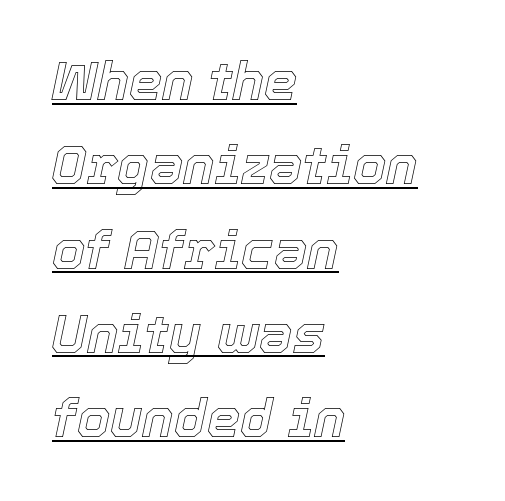
Q: Is the text italic (slanted)? A: Yes, it leans right by about 12 degrees.
Q: Is the text underlined? A: Yes.
Q: How is the paragraph aligned? A: Left-aligned.
Q: Is the spacing between letters normal or unusually wide? A: Normal.
Q: Is the spacing between lines tight, normal or loose? A: Normal.
Q: Width (condensed, normal, or wide)? A: Normal.
Q: x-height? A: Medium.
Q: Monospaced? A: No.
